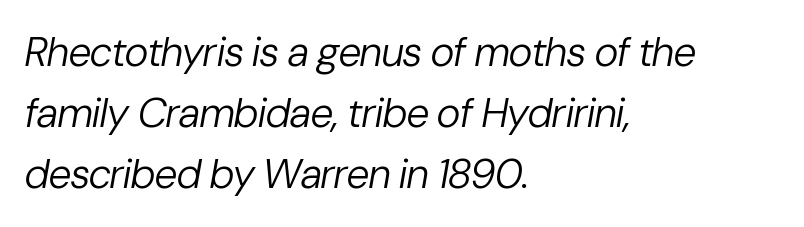
The image shows 41 px regular-weight type, italic (leaning right); set left-aligned, normal line spacing (1.49x), normal letter spacing, not underlined; low stroke contrast and a medium x-height.
